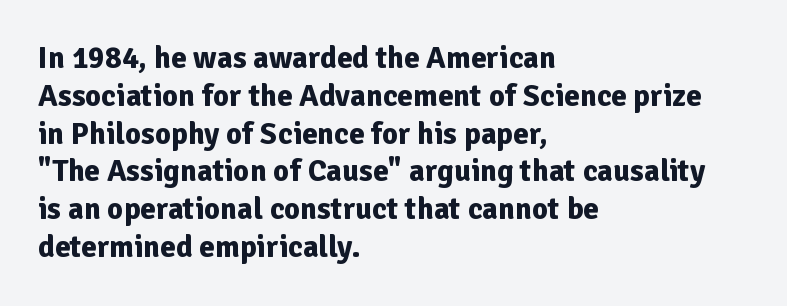
Q: Is the text bold? A: Yes.
Q: Is the text italic (slanted)? A: No, it is upright.
Q: Is the typeface a serif or a sans-serif typeface? A: Sans-serif.
Q: Is the text underlined? A: No.
Q: How is the paragraph aligned? A: Left-aligned.
Q: Is the spacing between letters normal or unusually wide? A: Normal.
Q: Width (condensed, normal, or wide)? A: Normal.
Q: Stroke contrast? A: Low.
Q: x-height? A: Medium.
Q: Monospaced? A: No.
